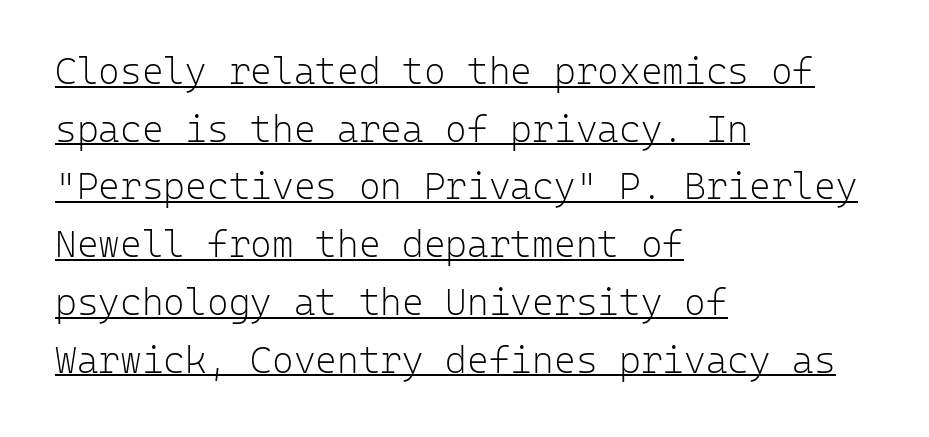
Q: Is the text bold? A: No.
Q: Is the text italic (slanted)? A: No, it is upright.
Q: Is the typeface a serif or a sans-serif typeface? A: Sans-serif.
Q: Is the text underlined? A: Yes.
Q: How is the paragraph aligned? A: Left-aligned.
Q: Is the spacing between letters normal or unusually wide? A: Normal.
Q: Is the spacing between lines tight, normal or loose? A: Normal.
Q: Width (condensed, normal, or wide)? A: Normal.
Q: Stroke contrast? A: Low.
Q: x-height? A: Medium.
Q: Monospaced? A: Yes.
